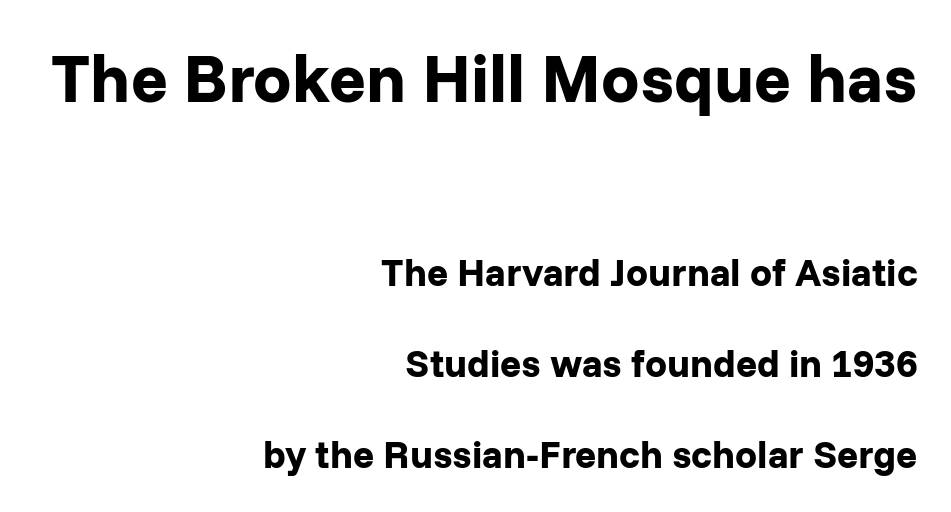
{"serif": "no", "italic": "no", "bold": "yes", "weight": "bold", "width": "normal", "stroke_contrast": "low", "x_height": "medium", "monospaced": "no", "underline": "no", "align": "right", "line_spacing": "loose", "line_spacing_ratio": 2.33, "letter_spacing": "normal", "letter_spacing_em": 0.0, "larger_block": "first", "size_ratio": 1.74, "glyph_px": 68}
